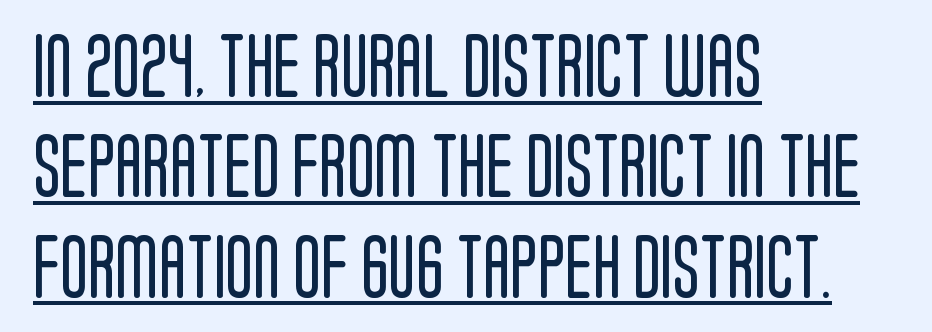
Layout note: lines flush left. This sample has the flowing, uneven cadence of proportional lettering. Nothing heavy about these letters — not bold at all. The font's upright variant was chosen for this text. The type is set solid horizontally, with unmodified tracking. Somebody hit Ctrl+U on this one — the words are underlined.
